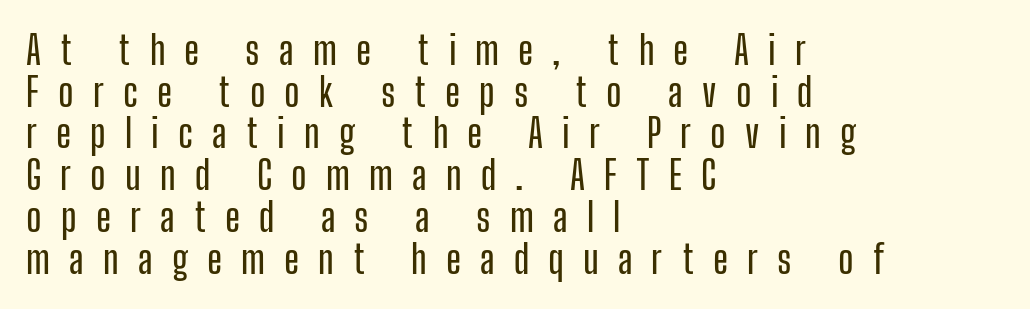
Q: Is the text italic (slanted)? A: No, it is upright.
Q: Is the typeface a serif or a sans-serif typeface? A: Sans-serif.
Q: Is the text underlined? A: No.
Q: How is the paragraph aligned? A: Left-aligned.
Q: Is the spacing between letters normal or unusually wide? A: Unusually wide.
Q: Is the spacing between lines tight, normal or loose? A: Tight.
Q: Width (condensed, normal, or wide)? A: Condensed.
Q: Stroke contrast? A: Low.
Q: x-height? A: Medium.
Q: Monospaced? A: No.
